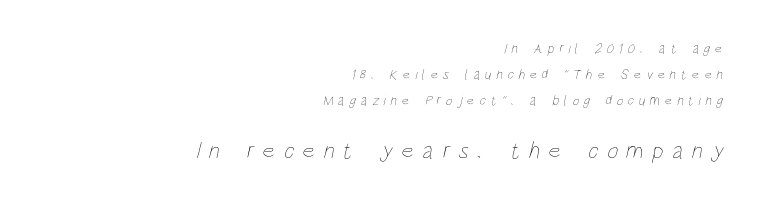
The letterforms sit at book weight or below. Short and long lines alike share a common ending point at right. The tracking jumps out immediately: characters are airy and widely separated. Visually, the bottom section dominates because its glyphs are scaled up.
